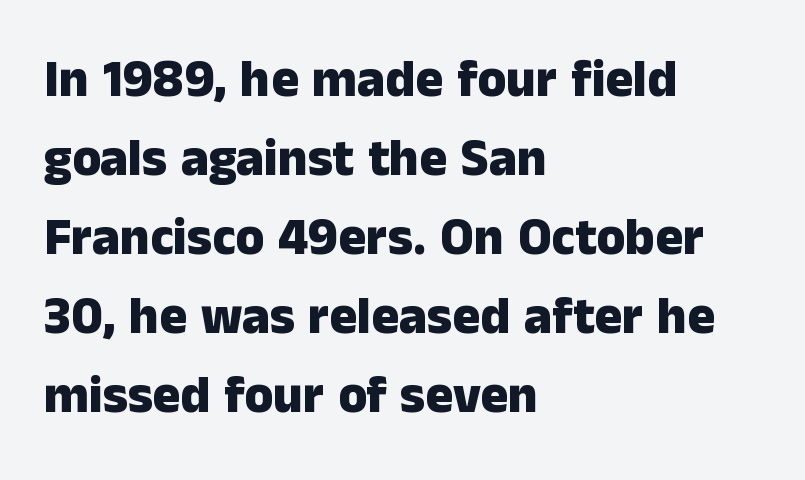
The image shows 52 px heavy sans-serif type, upright; set left-aligned, normal line spacing (1.52x), normal letter spacing, not underlined; low stroke contrast and a medium x-height.
